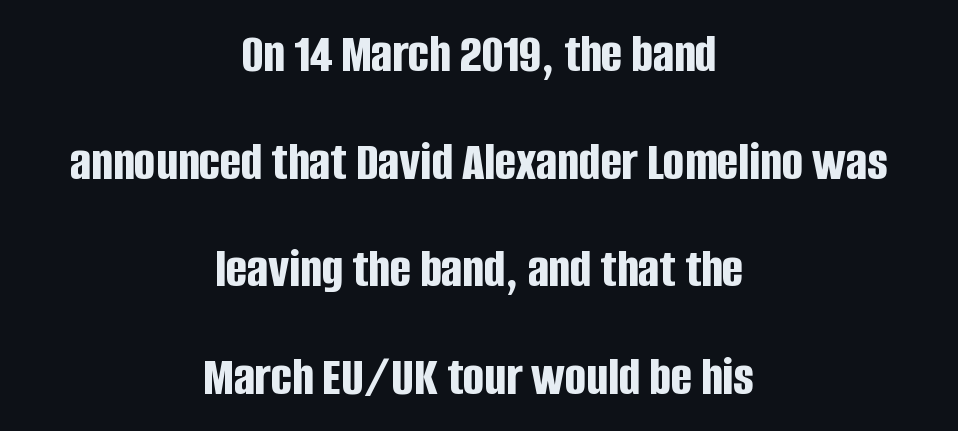
{"serif": "no", "italic": "no", "bold": "yes", "weight": "bold", "width": "condensed", "stroke_contrast": "low", "x_height": "large", "monospaced": "no", "underline": "no", "align": "center", "line_spacing": "loose", "line_spacing_ratio": 1.92, "letter_spacing": "normal", "letter_spacing_em": 0.0, "glyph_px": 56}
